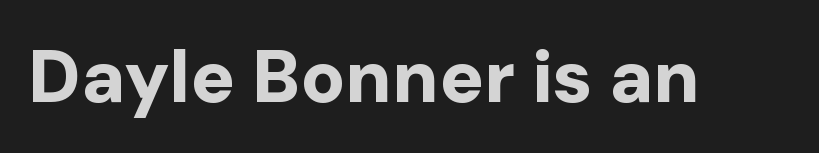
{"serif": "no", "italic": "no", "bold": "yes", "weight": "bold", "width": "normal", "stroke_contrast": "low", "x_height": "medium", "monospaced": "no", "underline": "no", "letter_spacing": "normal", "letter_spacing_em": 0.0, "glyph_px": 74}
